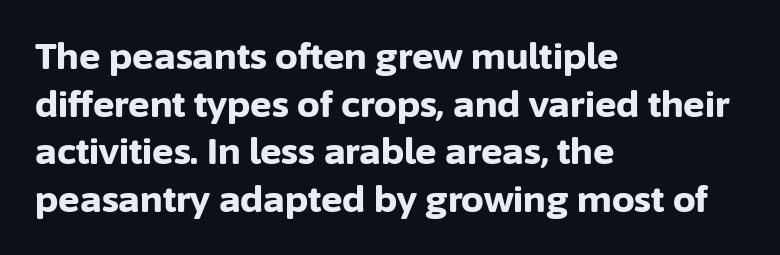
Q: Is the text bold? A: Yes.
Q: Is the text italic (slanted)? A: No, it is upright.
Q: Is the typeface a serif or a sans-serif typeface? A: Sans-serif.
Q: Is the text underlined? A: No.
Q: How is the paragraph aligned? A: Left-aligned.
Q: Is the spacing between letters normal or unusually wide? A: Normal.
Q: Is the spacing between lines tight, normal or loose? A: Normal.
Q: Width (condensed, normal, or wide)? A: Normal.
Q: Stroke contrast? A: Low.
Q: x-height? A: Medium.
Q: Monospaced? A: No.
